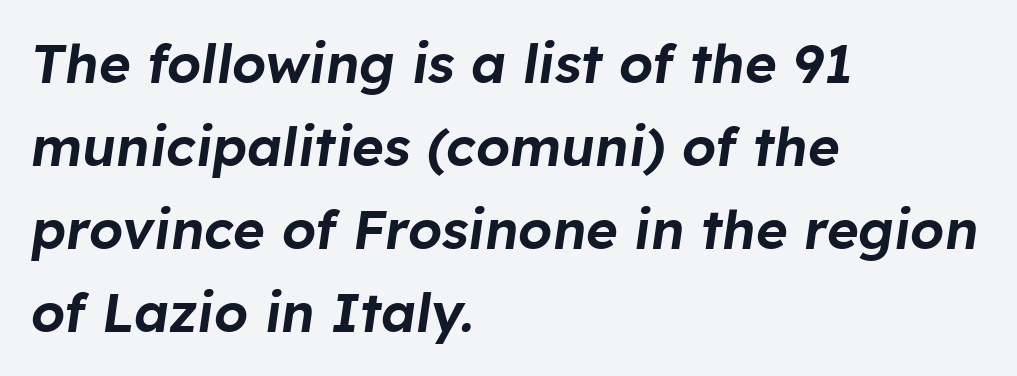
{"italic": "yes", "lean": "right", "slant_degrees": 8, "width": "normal", "stroke_contrast": "low", "x_height": "medium", "monospaced": "no", "underline": "no", "align": "left", "line_spacing": "normal", "line_spacing_ratio": 1.54, "letter_spacing": "normal", "letter_spacing_em": 0.0, "glyph_px": 54}
